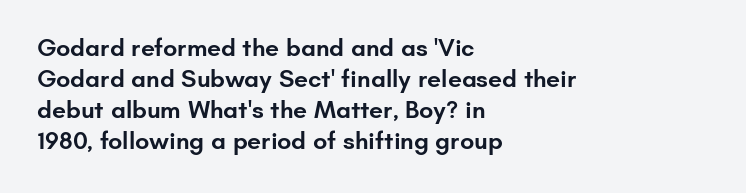
A classic flush-left, rag-right setting is used for this passage. The face used here is rendered with its standard letterfit. Decoration check: the copy has no underline. Caption: semibold face, moderately heavy strokes. Quick note: not italic, upright.
